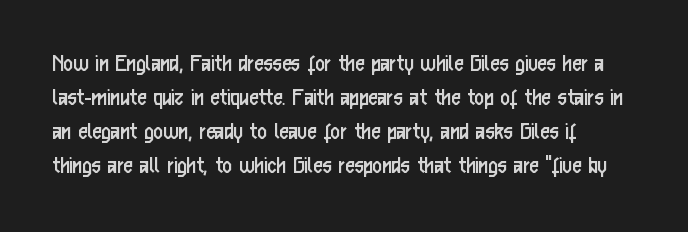
Q: Is the text bold? A: No.
Q: Is the text italic (slanted)? A: No, it is upright.
Q: Is the text underlined? A: No.
Q: How is the paragraph aligned? A: Left-aligned.
Q: Is the spacing between letters normal or unusually wide? A: Normal.
Q: Is the spacing between lines tight, normal or loose? A: Normal.
